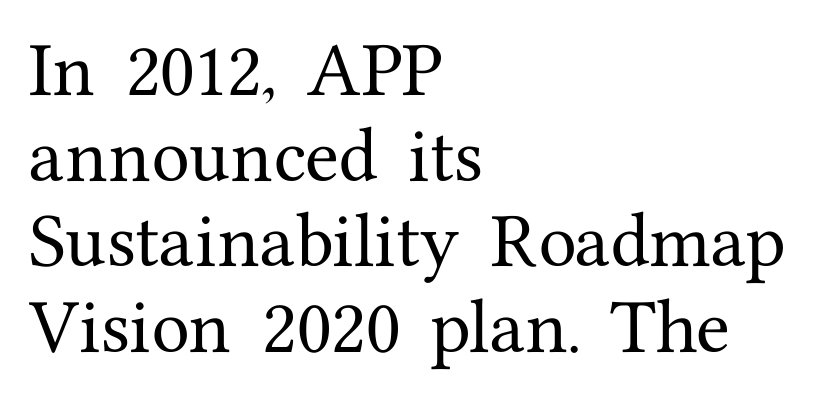
The image shows 62 px serif type, upright; set left-aligned, normal line spacing (1.38x), normal letter spacing, not underlined; medium stroke contrast and a medium x-height.
